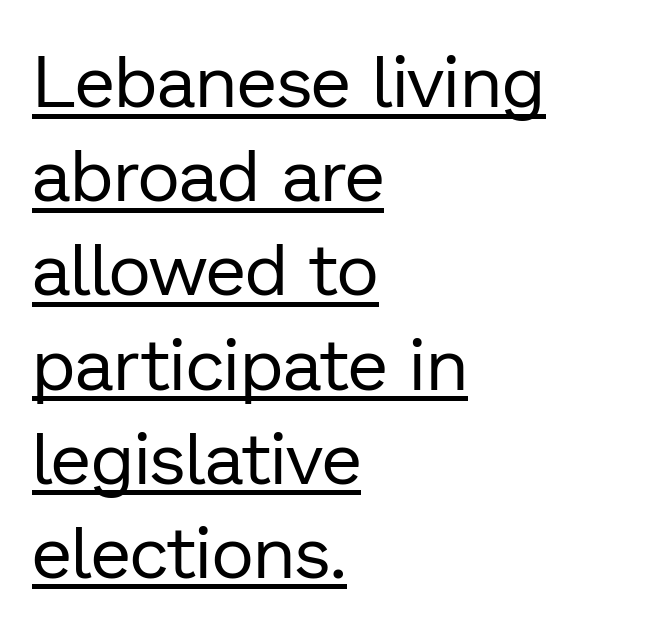
{"serif": "no", "italic": "no", "bold": "no", "weight": "regular", "width": "normal", "stroke_contrast": "low", "x_height": "medium", "monospaced": "no", "underline": "yes", "align": "left", "line_spacing": "normal", "line_spacing_ratio": 1.29, "letter_spacing": "normal", "letter_spacing_em": 0.0, "glyph_px": 73}
